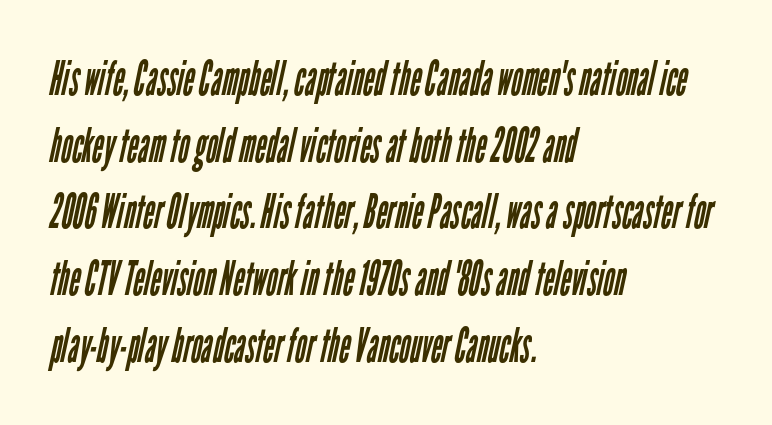
Q: Is the text bold? A: No.
Q: Is the typeface a serif or a sans-serif typeface? A: Sans-serif.
Q: Is the text underlined? A: No.
Q: How is the paragraph aligned? A: Left-aligned.
Q: Is the spacing between letters normal or unusually wide? A: Normal.
Q: Is the spacing between lines tight, normal or loose? A: Normal.
Q: Width (condensed, normal, or wide)? A: Condensed.
Q: Stroke contrast? A: Low.
Q: x-height? A: Medium.
Q: Monospaced? A: No.
